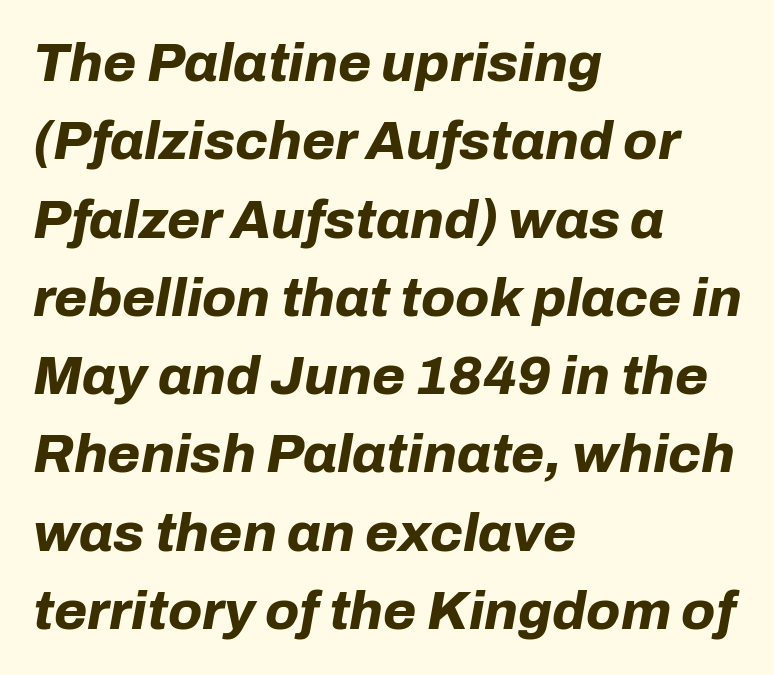
Q: Is the text bold? A: Yes.
Q: Is the text italic (slanted)? A: Yes, it leans right by about 10 degrees.
Q: Is the text underlined? A: No.
Q: How is the paragraph aligned? A: Left-aligned.
Q: Is the spacing between letters normal or unusually wide? A: Normal.
Q: Is the spacing between lines tight, normal or loose? A: Normal.
Q: Width (condensed, normal, or wide)? A: Normal.
Q: Stroke contrast? A: Low.
Q: x-height? A: Medium.
Q: Monospaced? A: No.
